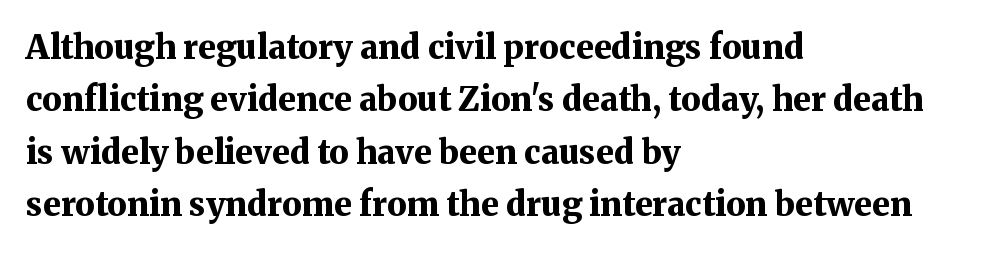
Q: Is the text bold? A: Yes.
Q: Is the text italic (slanted)? A: No, it is upright.
Q: Is the typeface a serif or a sans-serif typeface? A: Serif.
Q: Is the text underlined? A: No.
Q: How is the paragraph aligned? A: Left-aligned.
Q: Is the spacing between letters normal or unusually wide? A: Normal.
Q: Is the spacing between lines tight, normal or loose? A: Normal.
Q: Width (condensed, normal, or wide)? A: Normal.
Q: Stroke contrast? A: Medium.
Q: x-height? A: Medium.
Q: Monospaced? A: No.
